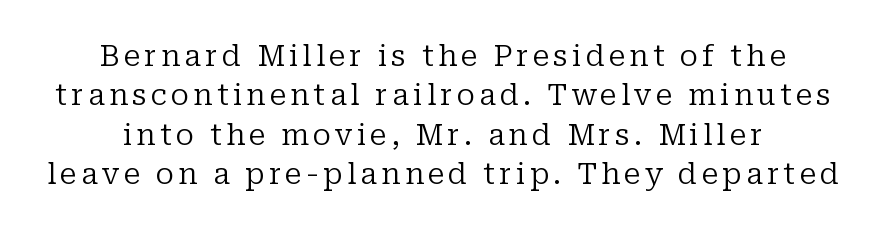
{"serif": "yes", "italic": "no", "bold": "no", "weight": "regular", "width": "normal", "stroke_contrast": "low", "x_height": "medium", "monospaced": "no", "underline": "no", "align": "center", "line_spacing": "normal", "line_spacing_ratio": 1.36, "glyph_px": 29}
